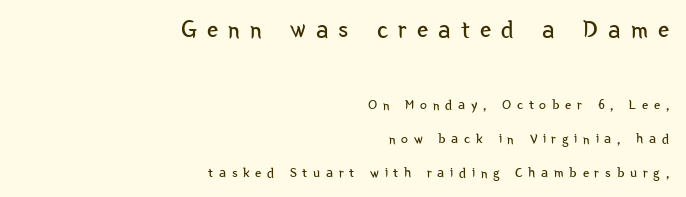
Q: Is the text bold? A: No.
Q: Is the text italic (slanted)? A: No, it is upright.
Q: Is the text underlined? A: No.
Q: How is the paragraph aligned? A: Right-aligned.
Q: Is the spacing between letters normal or unusually wide? A: Unusually wide.
Q: Is the spacing between lines tight, normal or loose? A: Loose.
Q: Which block of text is set in a larger size, the first (top) or the second (bottom)? A: The first (top) one.
